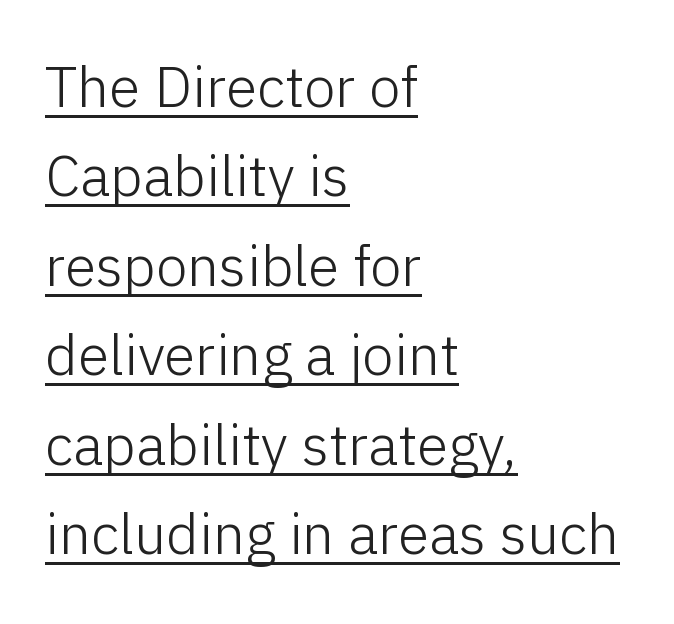
The image shows 57 px light sans-serif type, upright; set left-aligned, normal line spacing (1.57x), normal letter spacing, underlined; low stroke contrast and a medium x-height.
